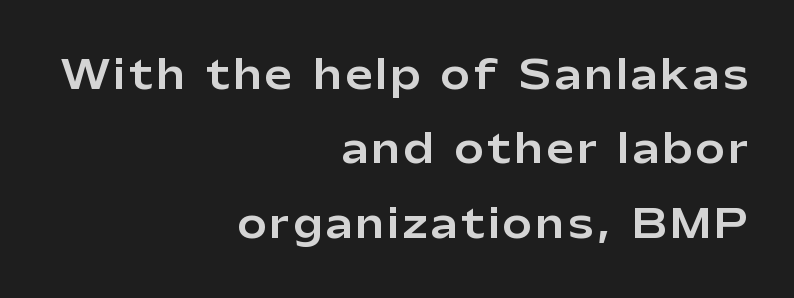
The image shows 39 px sans-serif type, upright; set right-aligned, loose line spacing (1.91x), not underlined; low stroke contrast and a medium x-height.
